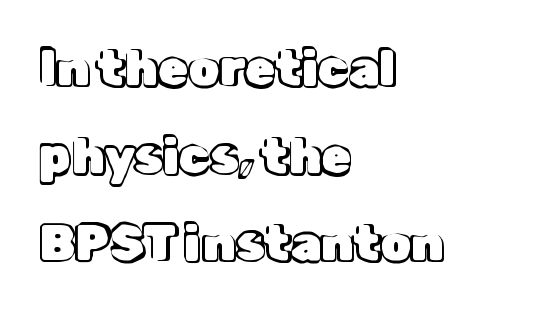
Q: Is the text italic (slanted)? A: No, it is upright.
Q: Is the text underlined? A: No.
Q: How is the paragraph aligned? A: Left-aligned.
Q: Is the spacing between letters normal or unusually wide? A: Normal.
Q: Width (condensed, normal, or wide)? A: Normal.
Q: x-height? A: Medium.
Q: Monospaced? A: No.
